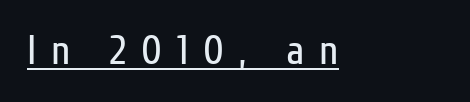
The lines are quadded left. The typeface chosen for these lines omits serifs. Look at the tracking — it's clearly loosened, letters drifting apart. In designer terms, the underline attribute is active on this setting.
